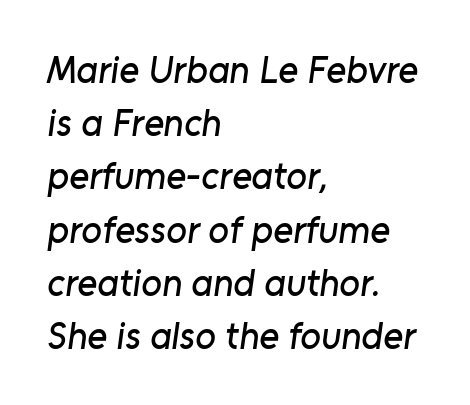
The image shows 38 px sans-serif type; set left-aligned, normal line spacing (1.4x), normal letter spacing, not underlined; low stroke contrast and a medium x-height.
